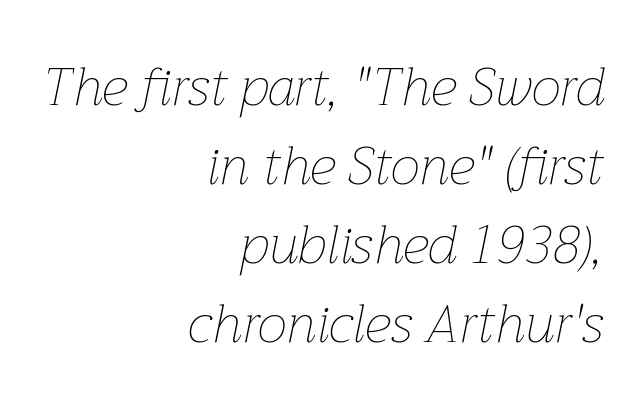
{"italic": "yes", "lean": "right", "slant_degrees": 12, "bold": "no", "weight": "thin", "width": "normal", "stroke_contrast": "low", "x_height": "medium", "monospaced": "no", "underline": "no", "align": "right", "line_spacing": "normal", "line_spacing_ratio": 1.49, "letter_spacing": "normal", "letter_spacing_em": 0.0, "glyph_px": 53}
